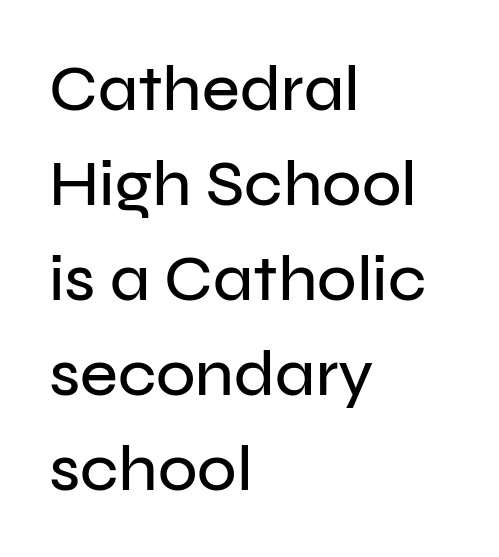
The compositor pushed each line to the left boundary. A typesetter would call this proportional, since set widths differ per character. The rendering shows plain stroke endings on the letterforms — a sans-serif design. Glyph-to-glyph distance matches everyday printed text. This is the regular roman posture of the typeface. Each row of text sits above clean, open space.
